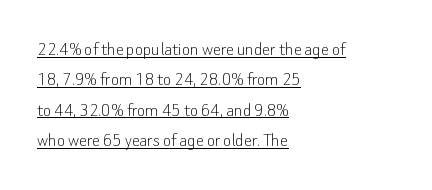
Q: Is the text bold? A: No.
Q: Is the text italic (slanted)? A: No, it is upright.
Q: Is the text underlined? A: Yes.
Q: How is the paragraph aligned? A: Left-aligned.
Q: Is the spacing between letters normal or unusually wide? A: Normal.
Q: Is the spacing between lines tight, normal or loose? A: Normal.
